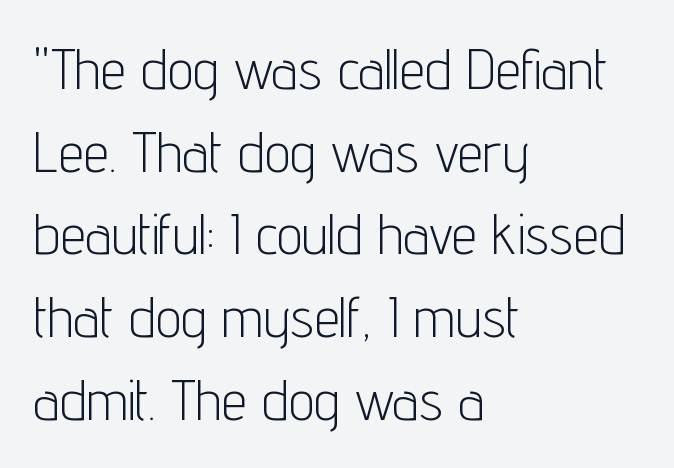
{"serif": "no", "italic": "no", "bold": "no", "weight": "light", "width": "condensed", "stroke_contrast": "low", "x_height": "medium", "monospaced": "no", "underline": "no", "align": "left", "line_spacing": "normal", "line_spacing_ratio": 1.45, "letter_spacing": "normal", "letter_spacing_em": 0.0, "glyph_px": 57}
